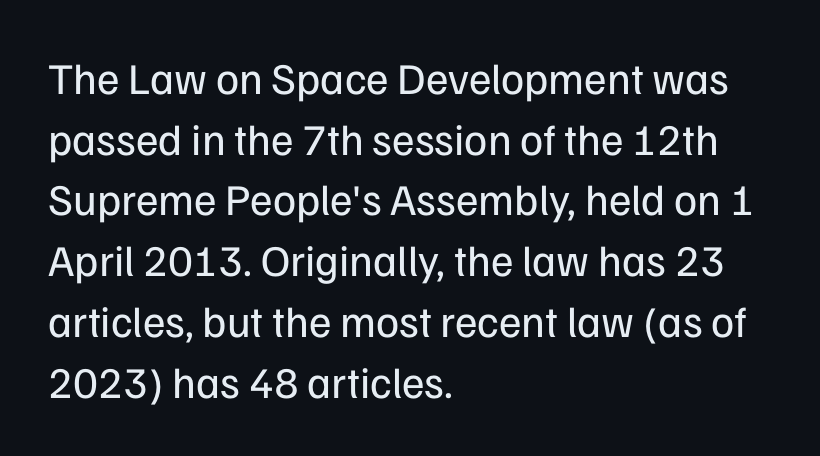
Q: Is the text bold? A: No.
Q: Is the text italic (slanted)? A: No, it is upright.
Q: Is the typeface a serif or a sans-serif typeface? A: Sans-serif.
Q: Is the text underlined? A: No.
Q: How is the paragraph aligned? A: Left-aligned.
Q: Is the spacing between letters normal or unusually wide? A: Normal.
Q: Is the spacing between lines tight, normal or loose? A: Normal.
Q: Width (condensed, normal, or wide)? A: Normal.
Q: Stroke contrast? A: Low.
Q: x-height? A: Medium.
Q: Monospaced? A: No.
